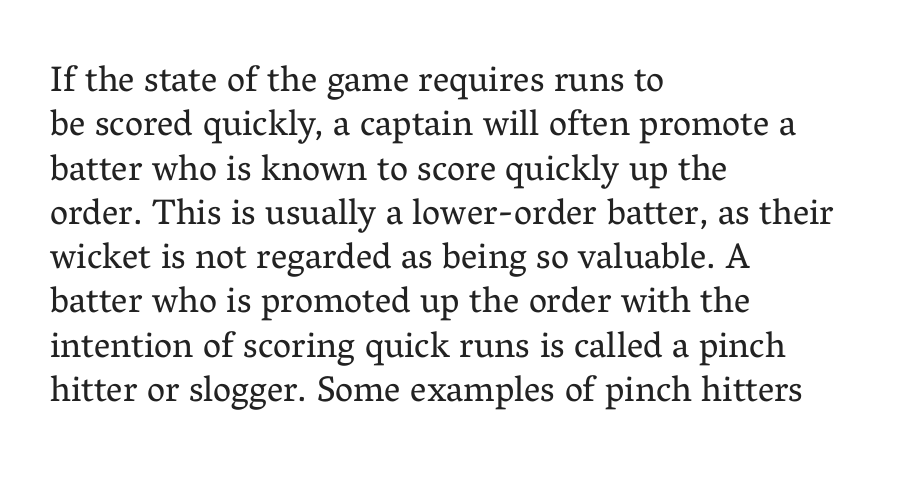
{"serif": "yes", "italic": "no", "bold": "no", "weight": "regular", "width": "normal", "stroke_contrast": "medium", "x_height": "medium", "monospaced": "no", "underline": "no", "align": "left", "line_spacing_ratio": 1.23, "letter_spacing": "normal", "letter_spacing_em": 0.0, "glyph_px": 36}
